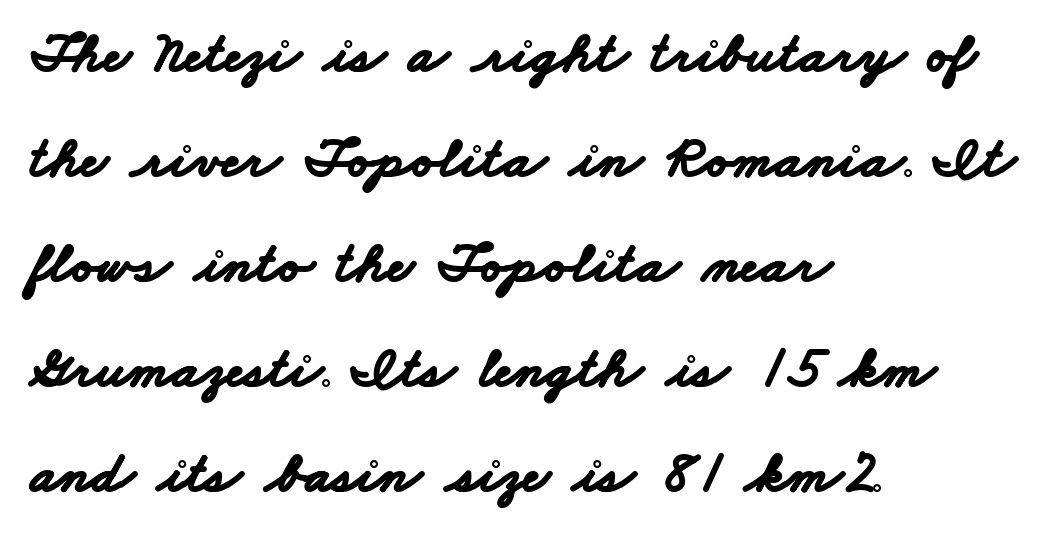
{"serif": "no", "bold": "yes", "weight": "bold", "width": "wide", "stroke_contrast": "low", "x_height": "small", "monospaced": "no", "underline": "no", "align": "left", "line_spacing_ratio": 1.81, "letter_spacing": "normal", "letter_spacing_em": 0.0, "glyph_px": 58}
